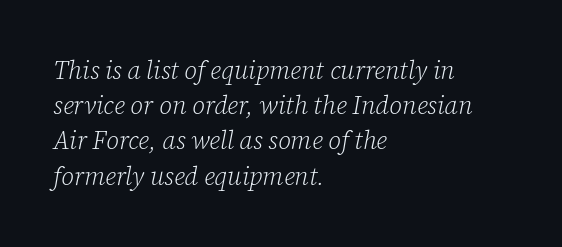
{"italic": "yes", "lean": "right", "slant_degrees": 12, "bold": "no", "underline": "no", "align": "left", "line_spacing": "normal", "line_spacing_ratio": 1.41, "letter_spacing": "normal", "letter_spacing_em": 0.0, "glyph_px": 25}
